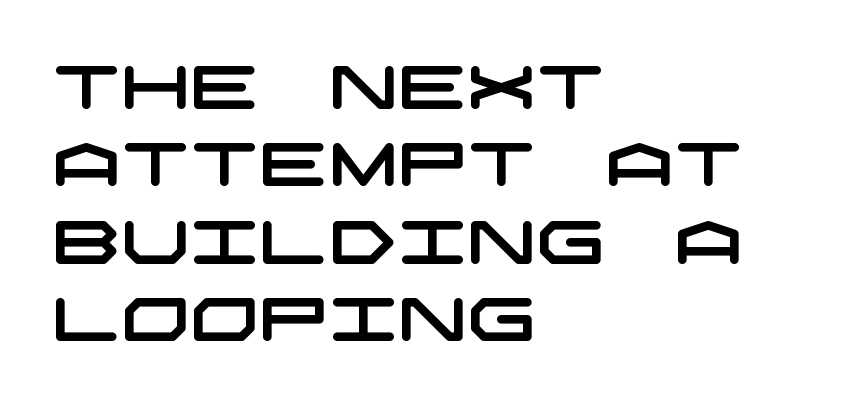
Q: Is the typeface a serif or a sans-serif typeface? A: Sans-serif.
Q: Is the text underlined? A: No.
Q: How is the paragraph aligned? A: Left-aligned.
Q: Is the spacing between letters normal or unusually wide? A: Normal.
Q: Is the spacing between lines tight, normal or loose? A: Normal.
Q: Width (condensed, normal, or wide)? A: Wide.
Q: Stroke contrast? A: Low.
Q: x-height? A: Large.
